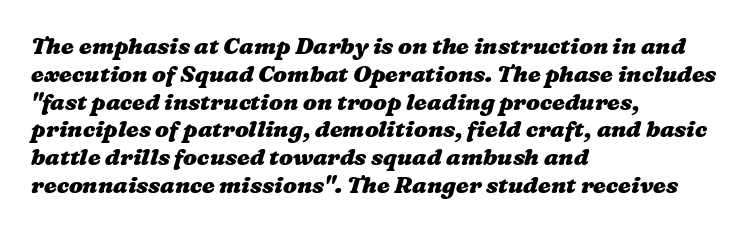
Q: Is the text bold? A: Yes.
Q: Is the text underlined? A: No.
Q: How is the paragraph aligned? A: Left-aligned.
Q: Is the spacing between letters normal or unusually wide? A: Normal.
